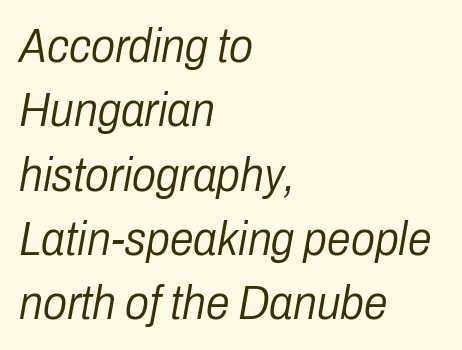
The image shows 48 px light, condensed type, italic (leaning right); set left-aligned, normal line spacing (1.34x), normal letter spacing, not underlined; low stroke contrast and a medium x-height.
